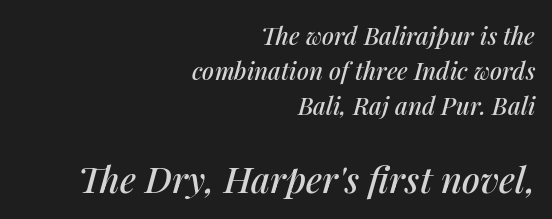
{"italic": "yes", "lean": "right", "slant_degrees": 14, "width": "normal", "stroke_contrast": "medium", "x_height": "medium", "monospaced": "no", "underline": "no", "align": "right", "line_spacing": "normal", "line_spacing_ratio": 1.46, "letter_spacing": "normal", "letter_spacing_em": 0.0, "larger_block": "second", "size_ratio": 1.5, "glyph_px": 36}
